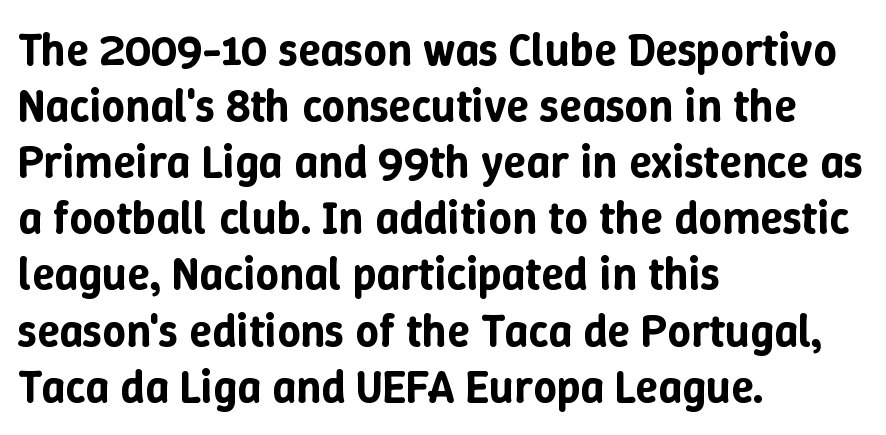
The image shows 46 px text type, upright; set left-aligned, line spacing 1.22x, normal letter spacing, not underlined; low stroke contrast and a medium x-height.
